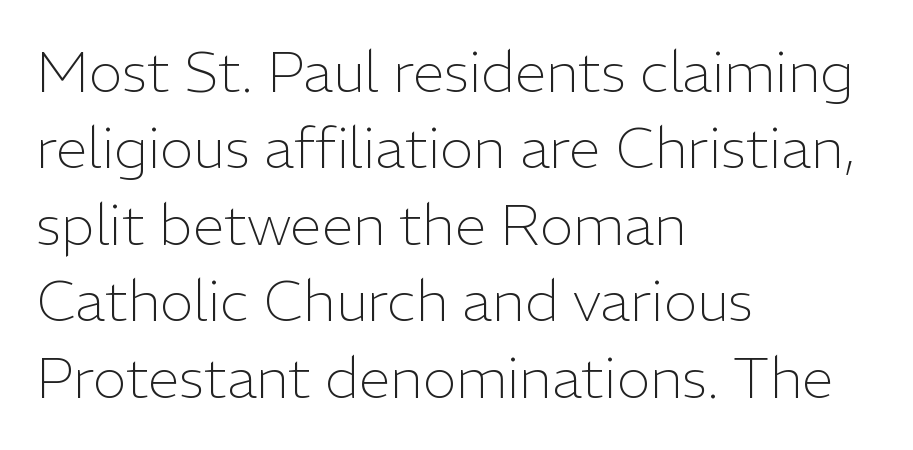
The image shows 57 px light sans-serif type, upright; set left-aligned, normal line spacing (1.34x), normal letter spacing, not underlined; low stroke contrast and a medium x-height.
